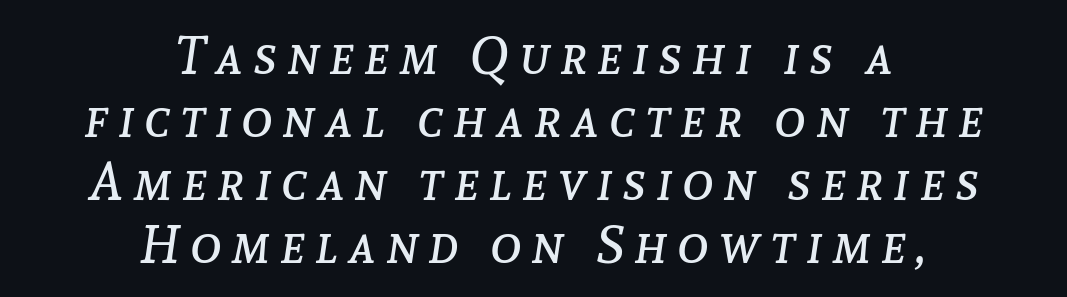
Q: Is the text bold? A: No.
Q: Is the text italic (slanted)? A: Yes, it leans right by about 8 degrees.
Q: Is the text underlined? A: No.
Q: How is the paragraph aligned? A: Centered.
Q: Width (condensed, normal, or wide)? A: Normal.
Q: Stroke contrast? A: Low.
Q: x-height? A: Medium.
Q: Monospaced? A: No.
